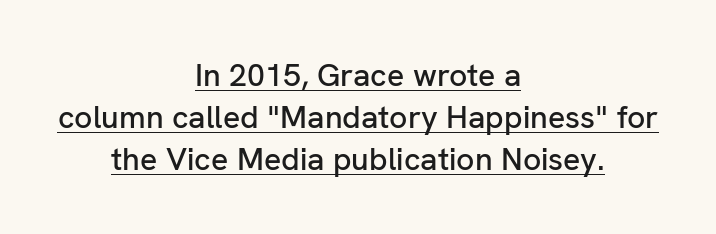
Q: Is the text italic (slanted)? A: No, it is upright.
Q: Is the typeface a serif or a sans-serif typeface? A: Sans-serif.
Q: Is the text underlined? A: Yes.
Q: How is the paragraph aligned? A: Centered.
Q: Is the spacing between letters normal or unusually wide? A: Normal.
Q: Is the spacing between lines tight, normal or loose? A: Normal.
Q: Width (condensed, normal, or wide)? A: Normal.
Q: Stroke contrast? A: Low.
Q: x-height? A: Medium.
Q: Monospaced? A: No.
